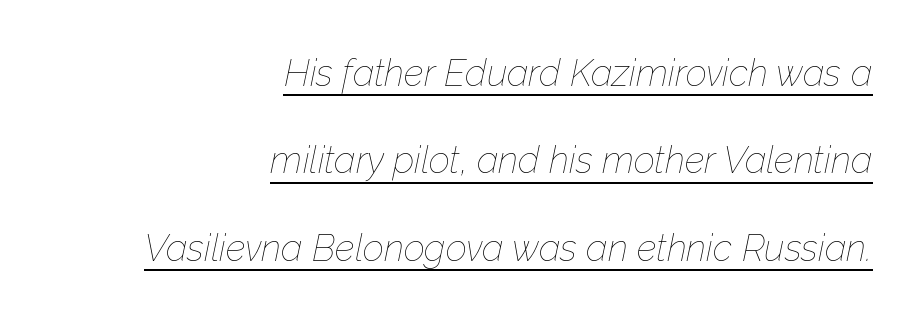
The image shows 37 px thin type, italic (leaning right); set right-aligned, loose line spacing (2.36x), normal letter spacing, underlined; low stroke contrast and a medium x-height.
